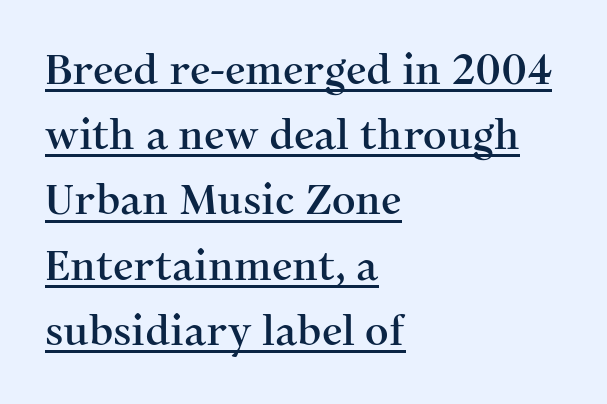
The image shows 41 px serif type, upright; set left-aligned, normal line spacing (1.59x), normal letter spacing, underlined; medium stroke contrast and a medium x-height.
